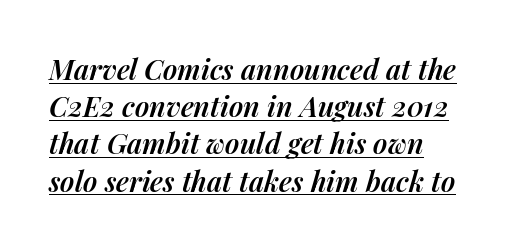
Q: Is the text bold? A: Semi-bold.
Q: Is the text italic (slanted)? A: Yes, it leans right by about 14 degrees.
Q: Is the text underlined? A: Yes.
Q: How is the paragraph aligned? A: Left-aligned.
Q: Is the spacing between letters normal or unusually wide? A: Normal.
Q: Is the spacing between lines tight, normal or loose? A: Normal.
Q: Width (condensed, normal, or wide)? A: Normal.
Q: Stroke contrast? A: Medium.
Q: x-height? A: Medium.
Q: Monospaced? A: No.
